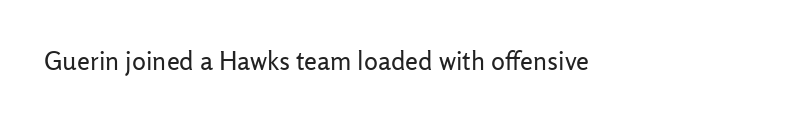
Q: Is the text bold? A: No.
Q: Is the text italic (slanted)? A: No, it is upright.
Q: Is the text underlined? A: No.
Q: Is the spacing between letters normal or unusually wide? A: Normal.
